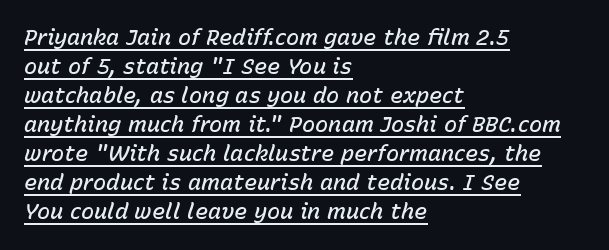
{"italic": "yes", "lean": "right", "slant_degrees": 15, "bold": "semi", "underline": "yes", "align": "left", "line_spacing": "normal", "line_spacing_ratio": 1.32, "letter_spacing": "normal", "letter_spacing_em": 0.0, "glyph_px": 22}
